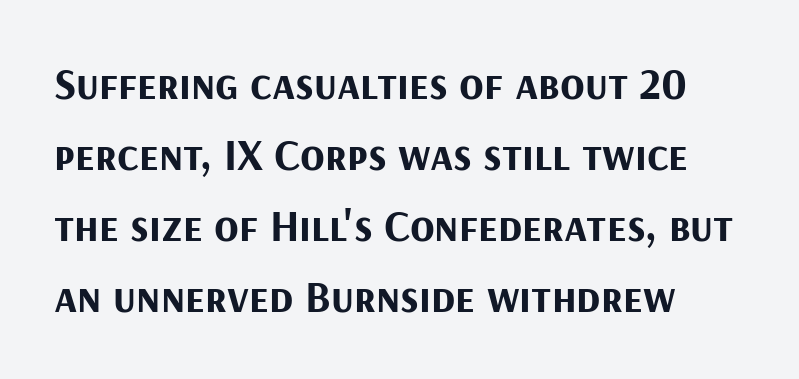
Q: Is the text bold? A: Yes.
Q: Is the text italic (slanted)? A: No, it is upright.
Q: Is the typeface a serif or a sans-serif typeface? A: Sans-serif.
Q: Is the text underlined? A: No.
Q: How is the paragraph aligned? A: Left-aligned.
Q: Is the spacing between letters normal or unusually wide? A: Normal.
Q: Is the spacing between lines tight, normal or loose? A: Normal.
Q: Width (condensed, normal, or wide)? A: Normal.
Q: Stroke contrast? A: Medium.
Q: x-height? A: Medium.
Q: Monospaced? A: No.
